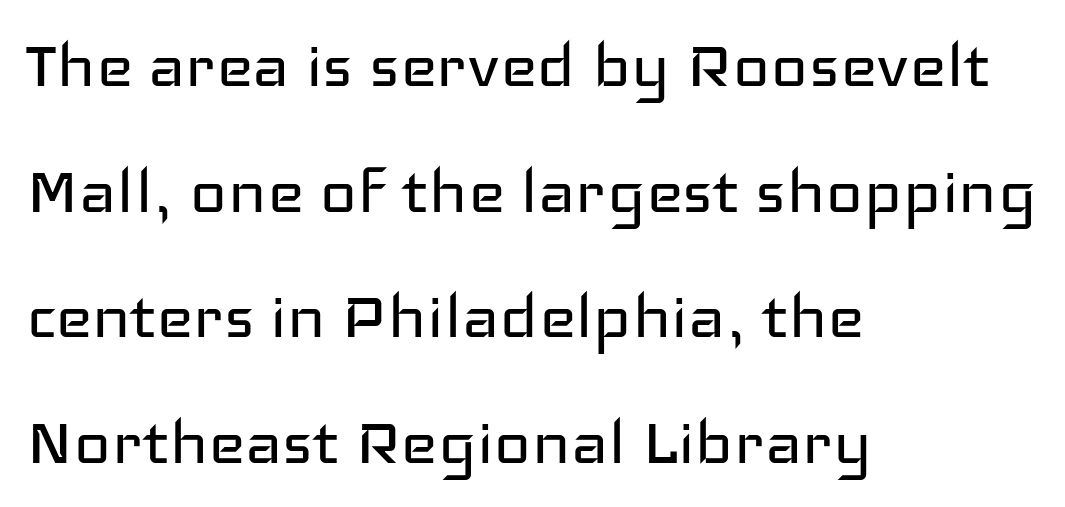
The image shows 79 px regular-weight, wide sans-serif type, upright; set left-aligned, normal line spacing (1.59x), normal letter spacing, not underlined; low stroke contrast and a medium x-height.
